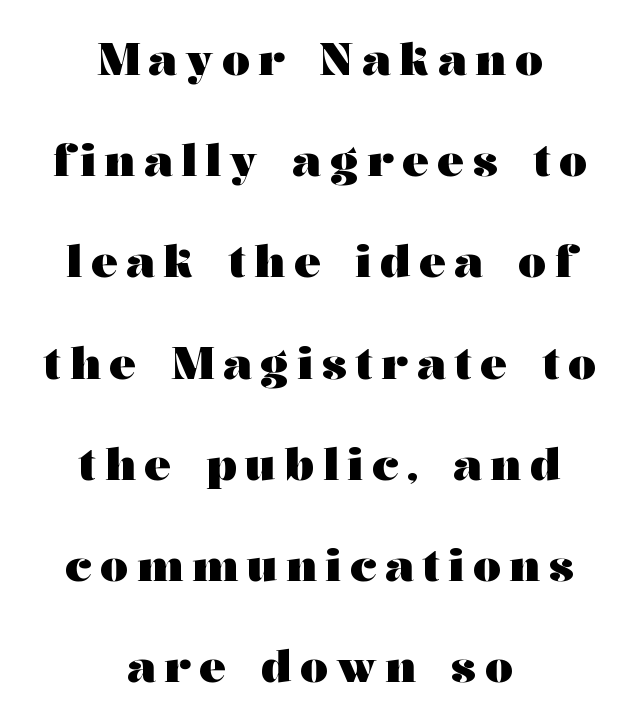
The image shows 44 px heavy, wide serif type, upright; set centered, loose line spacing (2.3x), unusually wide letter spacing (+0.2 em), not underlined; medium stroke contrast and a medium x-height.
